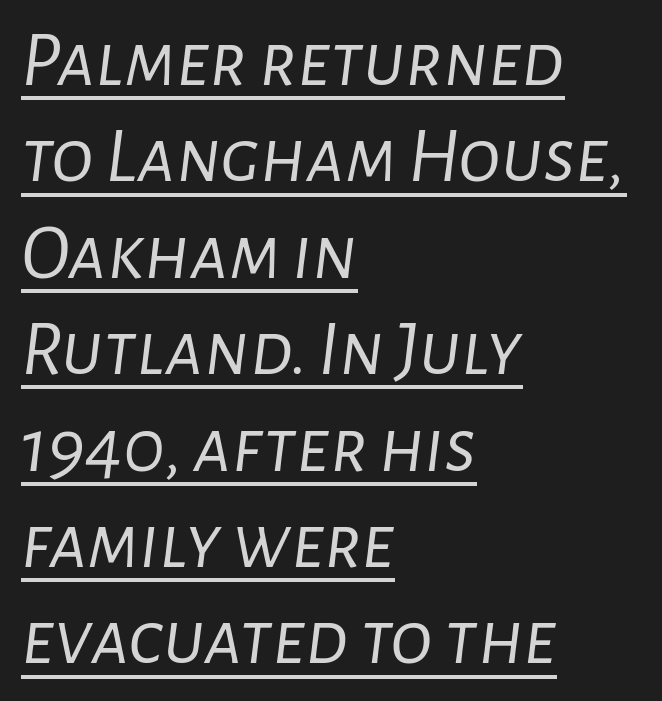
Q: Is the text bold? A: No.
Q: Is the text italic (slanted)? A: Yes, it leans right by about 7 degrees.
Q: Is the text underlined? A: Yes.
Q: How is the paragraph aligned? A: Left-aligned.
Q: Is the spacing between letters normal or unusually wide? A: Normal.
Q: Width (condensed, normal, or wide)? A: Normal.
Q: Stroke contrast? A: Low.
Q: x-height? A: Medium.
Q: Monospaced? A: No.
